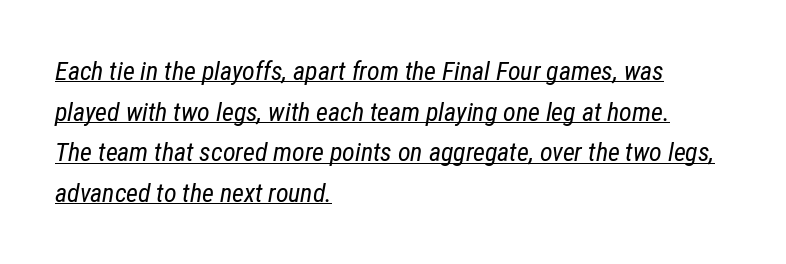
A classic flush-left, rag-right setting is used for this passage. A typesetter would call this zero additional tracking. These lines sit exactly where default settings would place them. On a weight scale, this lands at 450 or below. Like a heading marked for emphasis, these lines bear an underscore.
